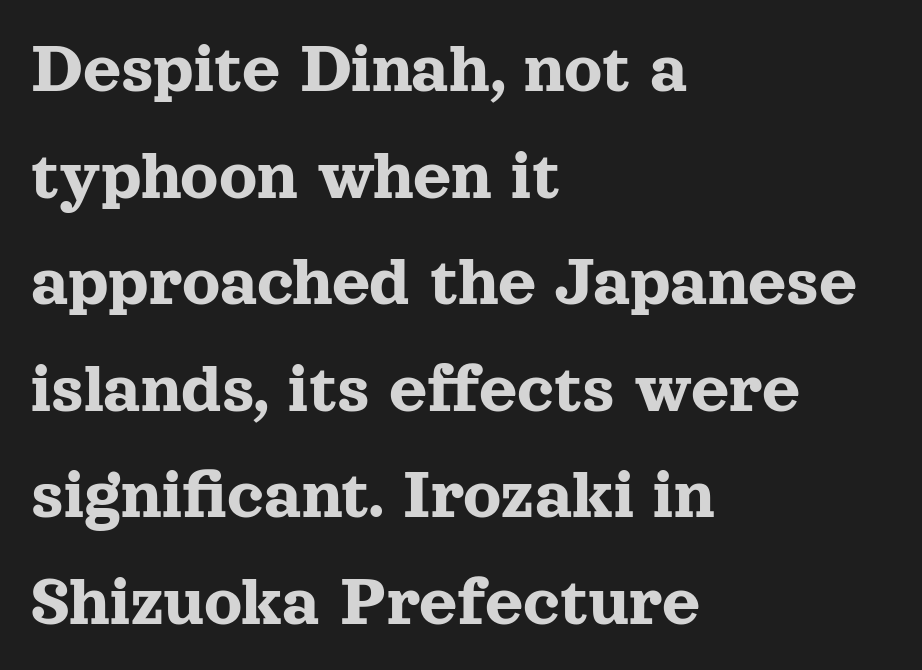
Q: Is the text italic (slanted)? A: No, it is upright.
Q: Is the typeface a serif or a sans-serif typeface? A: Serif.
Q: Is the text underlined? A: No.
Q: How is the paragraph aligned? A: Left-aligned.
Q: Is the spacing between letters normal or unusually wide? A: Normal.
Q: Is the spacing between lines tight, normal or loose? A: Normal.
Q: Width (condensed, normal, or wide)? A: Normal.
Q: x-height? A: Medium.
Q: Monospaced? A: No.
